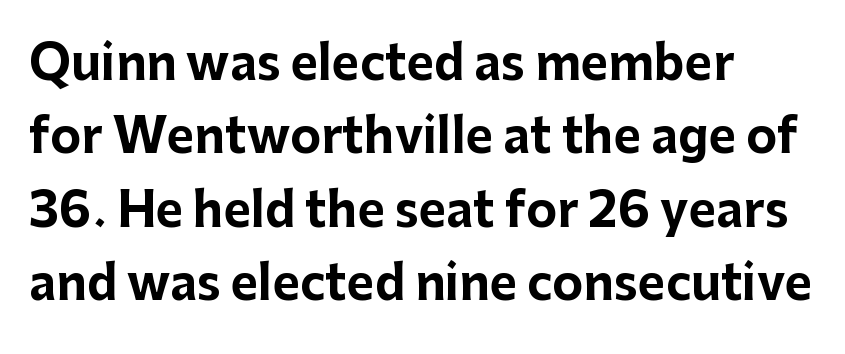
{"serif": "no", "italic": "no", "bold": "yes", "weight": "bold", "width": "normal", "stroke_contrast": "low", "x_height": "medium", "monospaced": "no", "underline": "no", "align": "left", "line_spacing": "normal", "line_spacing_ratio": 1.56, "letter_spacing": "normal", "letter_spacing_em": 0.0, "glyph_px": 47}
